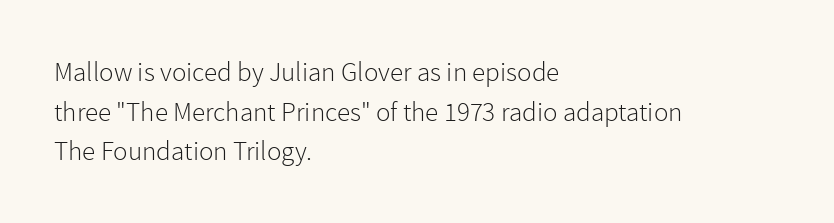
Q: Is the text bold? A: No.
Q: Is the text italic (slanted)? A: No, it is upright.
Q: Is the text underlined? A: No.
Q: How is the paragraph aligned? A: Left-aligned.
Q: Is the spacing between letters normal or unusually wide? A: Normal.
Q: Is the spacing between lines tight, normal or loose? A: Normal.
